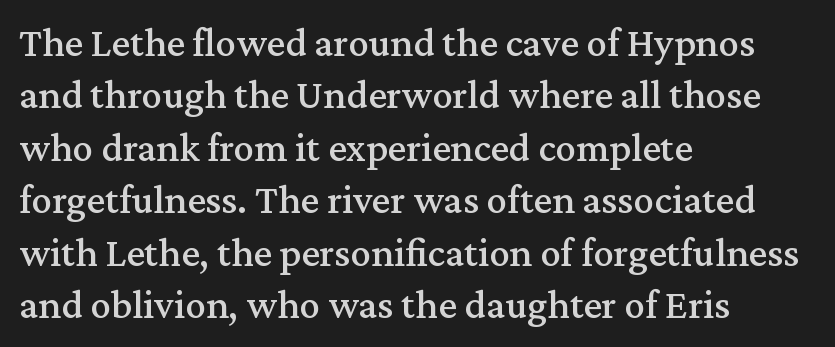
{"serif": "yes", "italic": "no", "width": "normal", "stroke_contrast": "medium", "x_height": "medium", "monospaced": "no", "underline": "no", "align": "left", "line_spacing": "normal", "line_spacing_ratio": 1.28, "letter_spacing": "normal", "letter_spacing_em": 0.0, "glyph_px": 41}
